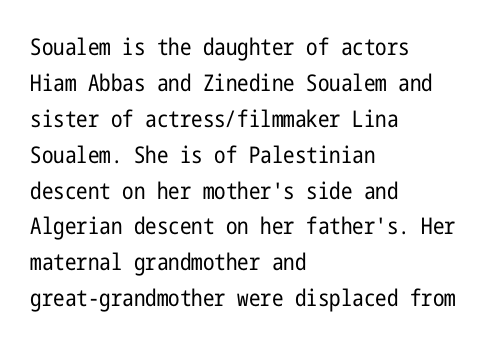
The foot of each line stays bare and open. It's the straight-up-and-down kind of type. The gaps between neighbouring characters are ordinary and unremarkable. A normal amount of white space separates one row of letters from the next. Typeset ragged right — the left edge is the straight one. Is the stroke heavy? The answer is a plain regular-or-lighter.
